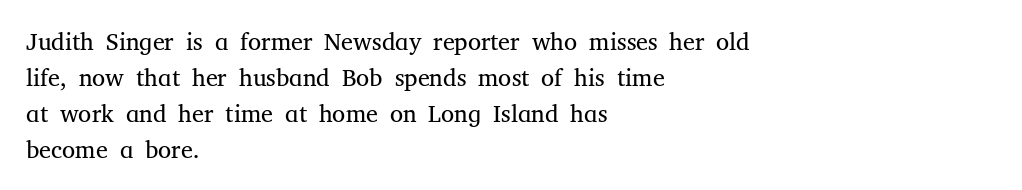
The image shows 24 px text type, upright; set left-aligned, normal line spacing (1.5x), normal letter spacing, not underlined.
